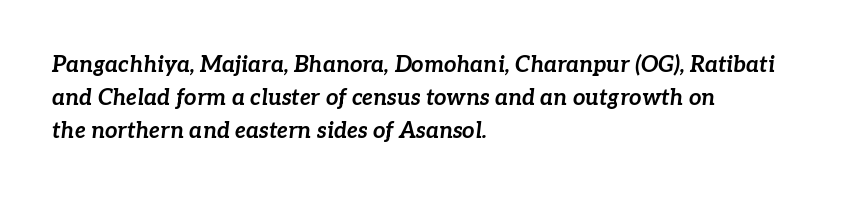
A typesetter would call this zero additional tracking. Line spacing here is normal. Posture: slanted. The passage shown is not underscored anywhere. Chunky letters — that's bold for sure. Each line starts at the same left margin while the right side varies.
